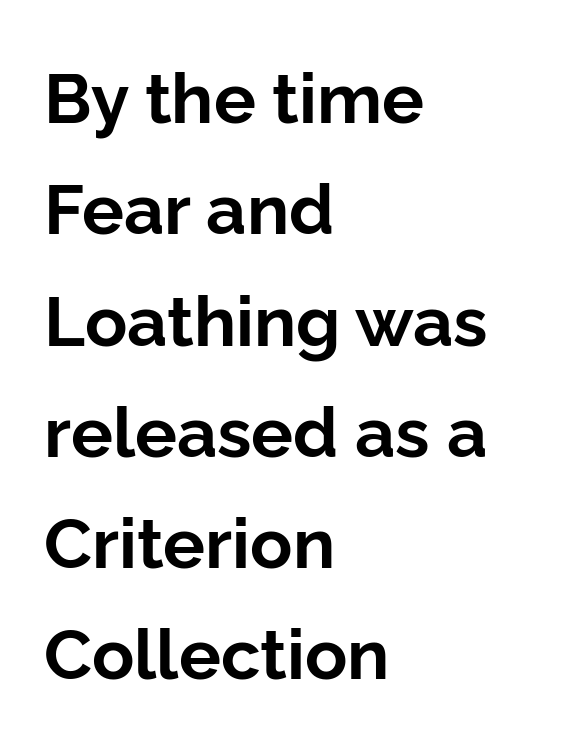
Q: Is the text bold? A: Yes.
Q: Is the text italic (slanted)? A: No, it is upright.
Q: Is the typeface a serif or a sans-serif typeface? A: Sans-serif.
Q: Is the text underlined? A: No.
Q: How is the paragraph aligned? A: Left-aligned.
Q: Is the spacing between letters normal or unusually wide? A: Normal.
Q: Is the spacing between lines tight, normal or loose? A: Normal.
Q: Width (condensed, normal, or wide)? A: Normal.
Q: Stroke contrast? A: Low.
Q: x-height? A: Medium.
Q: Monospaced? A: No.
